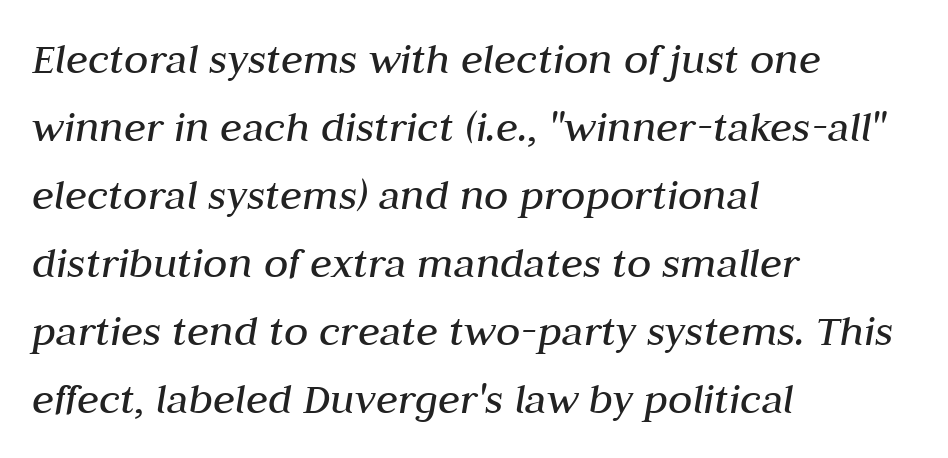
Q: Is the text bold? A: No.
Q: Is the text italic (slanted)? A: Yes, it leans right by about 10 degrees.
Q: Is the text underlined? A: No.
Q: How is the paragraph aligned? A: Left-aligned.
Q: Is the spacing between letters normal or unusually wide? A: Normal.
Q: Is the spacing between lines tight, normal or loose? A: Normal.
Q: Width (condensed, normal, or wide)? A: Normal.
Q: Stroke contrast? A: Medium.
Q: x-height? A: Medium.
Q: Monospaced? A: No.
